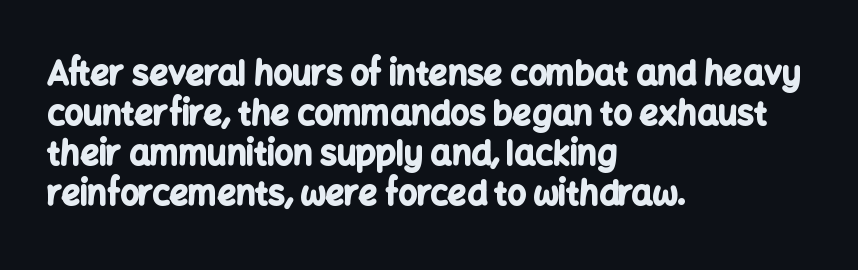
Is the type bold? Yes — the strokes are clearly thick and heavy. Each line starts at the same left margin while the right side varies. This rendering leaves character spacing at its baseline value. Rule under the text: the space is simply empty.
